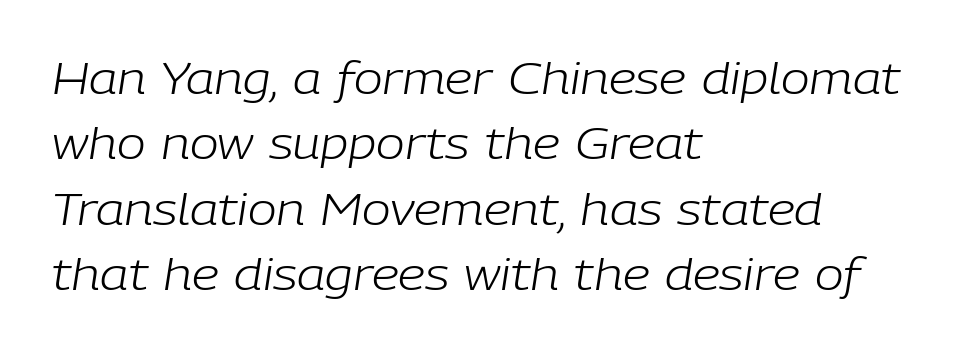
Q: Is the text bold? A: No.
Q: Is the text italic (slanted)? A: Yes, it leans right by about 9 degrees.
Q: Is the text underlined? A: No.
Q: How is the paragraph aligned? A: Left-aligned.
Q: Is the spacing between letters normal or unusually wide? A: Normal.
Q: Is the spacing between lines tight, normal or loose? A: Normal.
Q: Width (condensed, normal, or wide)? A: Normal.
Q: Stroke contrast? A: Low.
Q: x-height? A: Medium.
Q: Monospaced? A: No.
